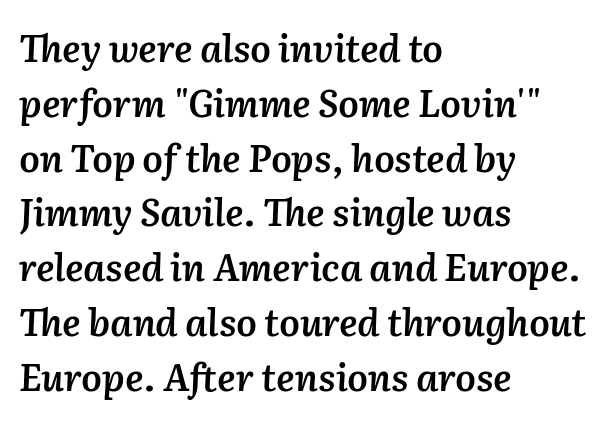
The lines in this sample share a left origin and differ only in where they stop. Regarding leading, the lines here are spaced in the standard way. The area under the type is left untouched. Italic? Definitely — the glyphs are oblique. The face used here is proportionally spaced, like ordinary book or web type. You could call the tracking neutral — neither tight nor loose.
